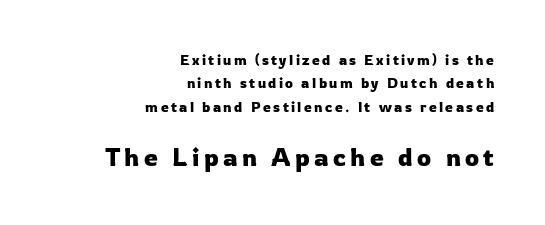
Q: Is the text italic (slanted)? A: No, it is upright.
Q: Is the text underlined? A: No.
Q: How is the paragraph aligned? A: Right-aligned.
Q: Is the spacing between lines tight, normal or loose? A: Normal.
Q: Which block of text is set in a larger size, the first (top) or the second (bottom)? A: The second (bottom) one.
